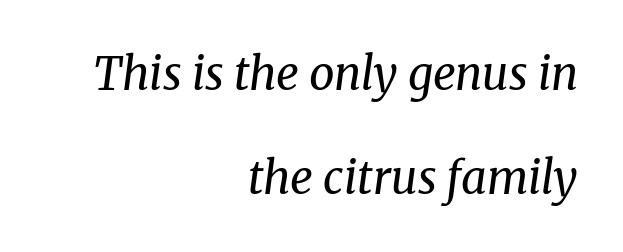
Q: Is the text bold? A: No.
Q: Is the text italic (slanted)? A: Yes, it leans right by about 8 degrees.
Q: Is the typeface a serif or a sans-serif typeface? A: Serif.
Q: Is the text underlined? A: No.
Q: How is the paragraph aligned? A: Right-aligned.
Q: Is the spacing between letters normal or unusually wide? A: Normal.
Q: Is the spacing between lines tight, normal or loose? A: Loose.
Q: Width (condensed, normal, or wide)? A: Normal.
Q: Stroke contrast? A: Medium.
Q: x-height? A: Medium.
Q: Monospaced? A: No.
